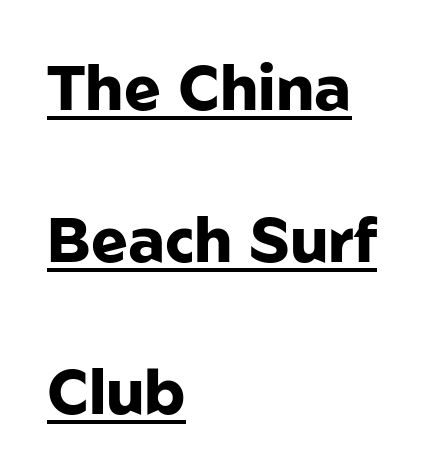
The image shows 62 px heavy sans-serif type, upright; set left-aligned, loose line spacing (2.45x), normal letter spacing, underlined; low stroke contrast and a medium x-height.
